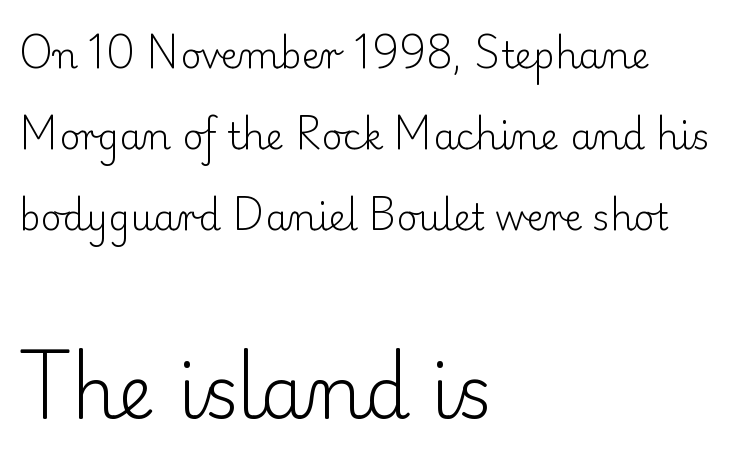
The image shows 72 px light type, upright; set left-aligned, loose line spacing (2.25x), normal letter spacing, not underlined; the second (bottom) block is 2.0x larger; low stroke contrast and a small x-height.
